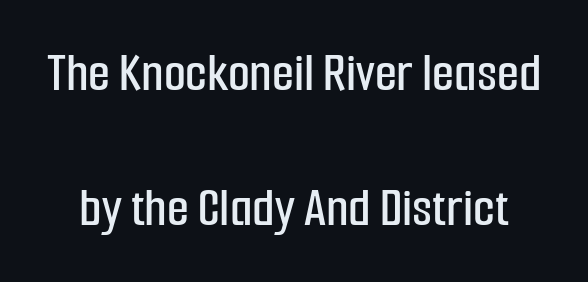
This rendering leaves character spacing at its baseline value. Honestly, the rows look like they've been pulled way apart. Here the designer chose a conventional face with non-uniform glyph widths. The words here are not underlined.
